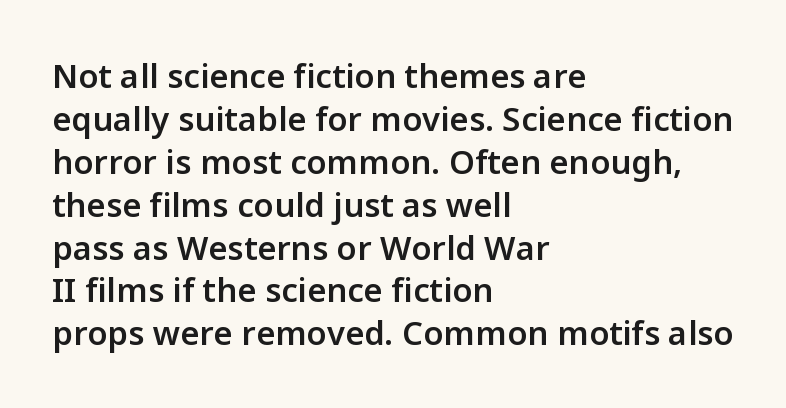
The letterforms sit shoulder to shoulder at normal distance. What weight is shown? A semibold, between regular and bold. Plain, unruled lines of type. The compositor pushed each line to the left boundary.
